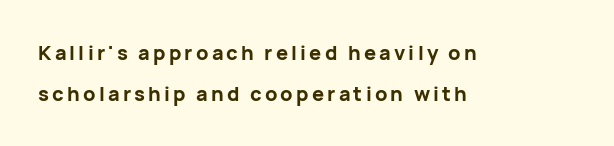
The image shows 20 px bold type, upright; set left-aligned, loose line spacing (2.06x), not underlined.
